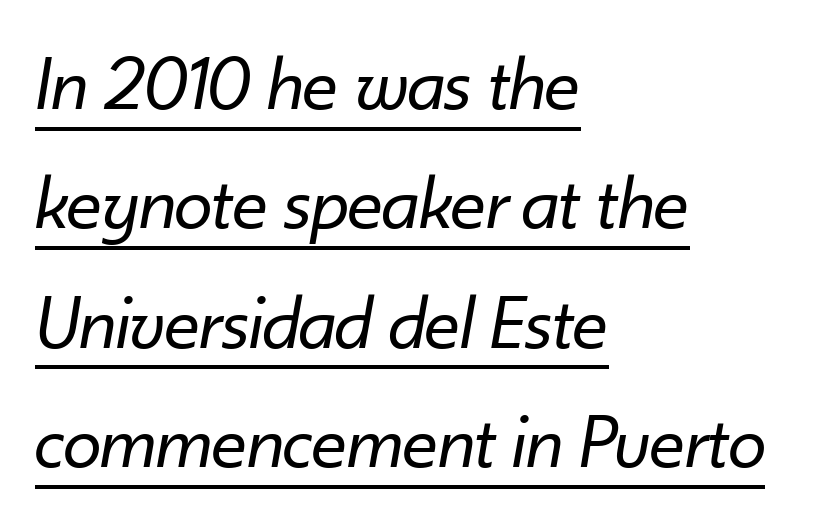
Q: Is the text bold? A: No.
Q: Is the text italic (slanted)? A: Yes, it leans right by about 10 degrees.
Q: Is the text underlined? A: Yes.
Q: How is the paragraph aligned? A: Left-aligned.
Q: Is the spacing between letters normal or unusually wide? A: Normal.
Q: Is the spacing between lines tight, normal or loose? A: Normal.
Q: Width (condensed, normal, or wide)? A: Normal.
Q: Stroke contrast? A: Low.
Q: x-height? A: Small.
Q: Monospaced? A: No.
